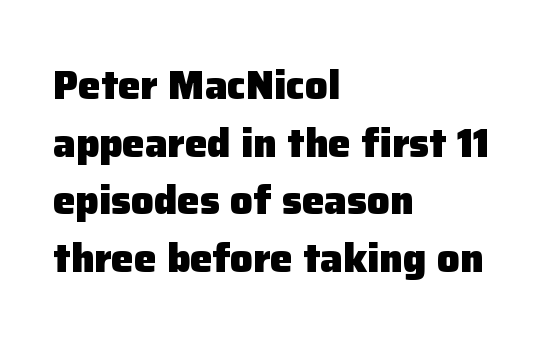
Q: Is the text bold? A: Yes.
Q: Is the text italic (slanted)? A: No, it is upright.
Q: Is the typeface a serif or a sans-serif typeface? A: Sans-serif.
Q: Is the text underlined? A: No.
Q: How is the paragraph aligned? A: Left-aligned.
Q: Is the spacing between letters normal or unusually wide? A: Normal.
Q: Is the spacing between lines tight, normal or loose? A: Normal.
Q: Width (condensed, normal, or wide)? A: Normal.
Q: Stroke contrast? A: Low.
Q: x-height? A: Medium.
Q: Monospaced? A: No.
